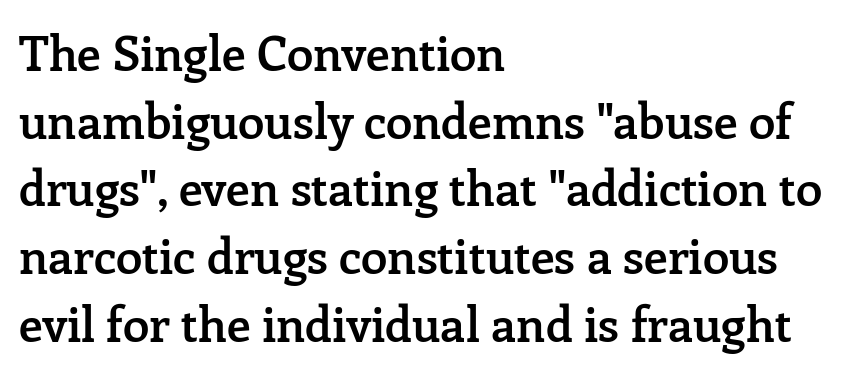
Q: Is the text bold? A: Semi-bold.
Q: Is the text italic (slanted)? A: No, it is upright.
Q: Is the typeface a serif or a sans-serif typeface? A: Serif.
Q: Is the text underlined? A: No.
Q: How is the paragraph aligned? A: Left-aligned.
Q: Is the spacing between letters normal or unusually wide? A: Normal.
Q: Is the spacing between lines tight, normal or loose? A: Normal.
Q: Width (condensed, normal, or wide)? A: Normal.
Q: Stroke contrast? A: Low.
Q: x-height? A: Medium.
Q: Monospaced? A: No.
